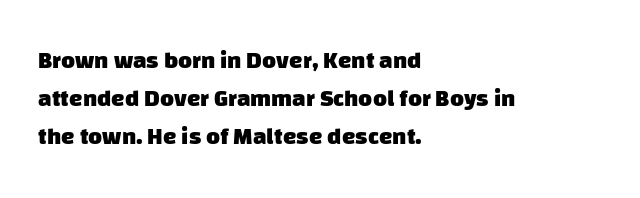
The image shows 24 px bold type; set left-aligned, normal line spacing (1.59x), normal letter spacing, not underlined.
